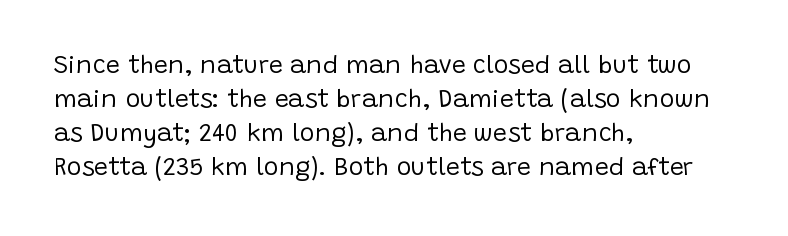
A normal amount of white space separates one row of letters from the next. Honestly, the letter spacing is just normal — you wouldn't notice it. The font's upright variant was chosen for this text. Is this a heavy cut? Hardly; it is regular or lighter. Caption: multi-line text, flush left, ragged right.
